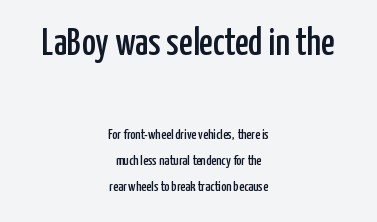
Q: Is the text italic (slanted)? A: No, it is upright.
Q: Is the typeface a serif or a sans-serif typeface? A: Sans-serif.
Q: Is the text underlined? A: No.
Q: How is the paragraph aligned? A: Centered.
Q: Is the spacing between letters normal or unusually wide? A: Normal.
Q: Which block of text is set in a larger size, the first (top) or the second (bottom)? A: The first (top) one.
Q: Width (condensed, normal, or wide)? A: Condensed.
Q: Stroke contrast? A: Low.
Q: x-height? A: Medium.
Q: Monospaced? A: No.
